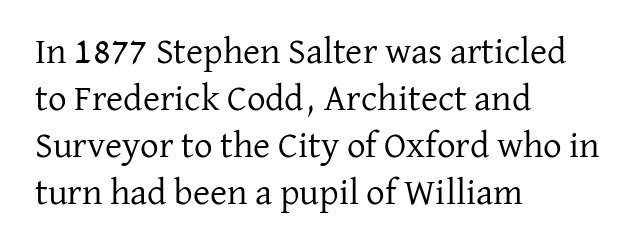
The image shows 37 px regular-weight serif type, upright; set left-aligned, normal line spacing (1.27x), normal letter spacing, not underlined; low stroke contrast and a medium x-height.
